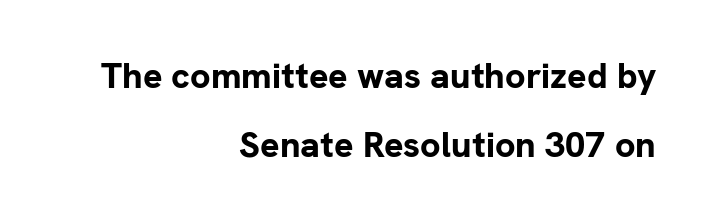
No italicization has been applied; the sample stays upright. Quick note: underline off. Bold? Absolutely — the strokes are thick and heavy. Here the glyphs are tracked normally, forming tight word shapes. Think of a printed novel: that variable character pitch is what you see here. Font category for this specimen: sans-serif.
